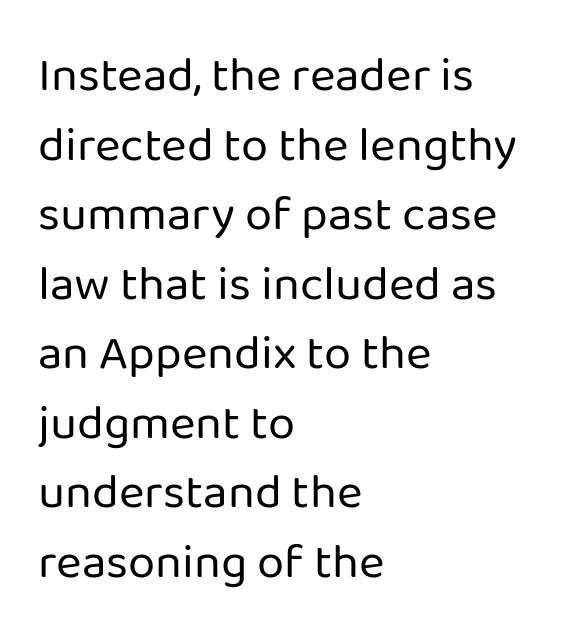
The image shows 49 px regular-weight sans-serif type, upright; set left-aligned, normal line spacing (1.42x), normal letter spacing, not underlined; low stroke contrast and a medium x-height.
